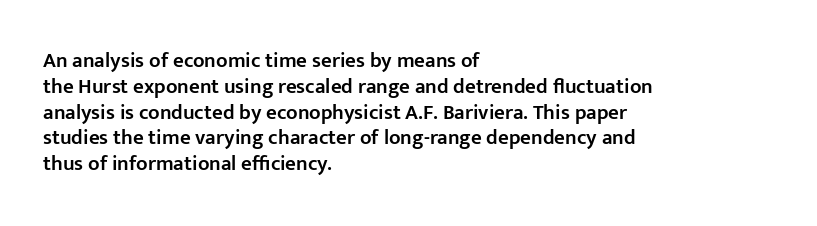
Weight: semibold (demi). Clear beneath every line of the passage. Nothing unusual about the tracking: characters are spaced as the font intends. Notice how the stems are strictly vertical — no italics here. This sample is left-justified, so line endings fall wherever the words run out.
